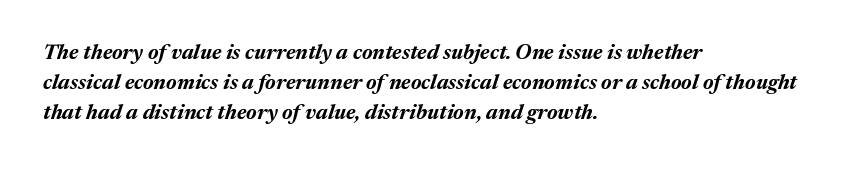
Q: Is the text bold? A: Yes.
Q: Is the text italic (slanted)? A: Yes, it leans right by about 17 degrees.
Q: Is the text underlined? A: No.
Q: How is the paragraph aligned? A: Left-aligned.
Q: Is the spacing between letters normal or unusually wide? A: Normal.
Q: Is the spacing between lines tight, normal or loose? A: Normal.
